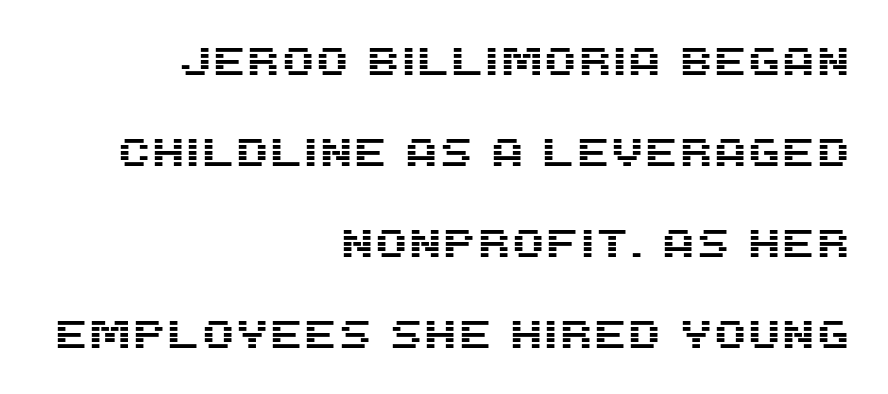
The image shows 39 px sans-serif type, upright; set right-aligned, loose line spacing (2.33x), normal letter spacing, not underlined; medium stroke contrast and a large x-height.
